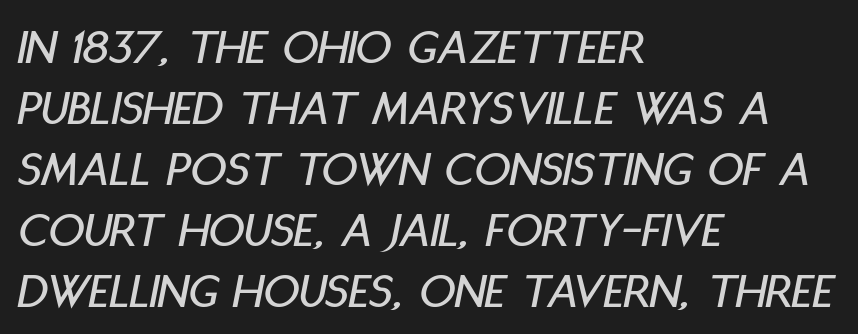
Q: Is the text italic (slanted)? A: Yes, it leans right by about 11 degrees.
Q: Is the text underlined? A: No.
Q: How is the paragraph aligned? A: Left-aligned.
Q: Is the spacing between letters normal or unusually wide? A: Normal.
Q: Width (condensed, normal, or wide)? A: Condensed.
Q: Stroke contrast? A: Low.
Q: x-height? A: Large.
Q: Monospaced? A: No.
